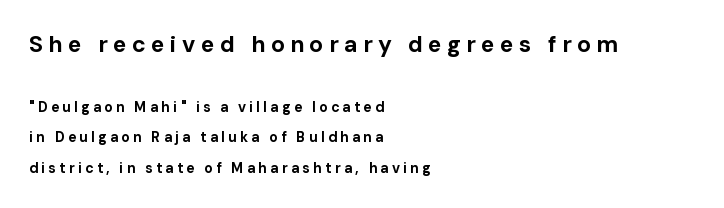
{"italic": "no", "bold": "yes", "underline": "no", "align": "left", "line_spacing": "loose", "line_spacing_ratio": 2.19, "letter_spacing": "wide", "letter_spacing_em": 0.23, "larger_block": "first", "size_ratio": 1.64, "glyph_px": 23}
